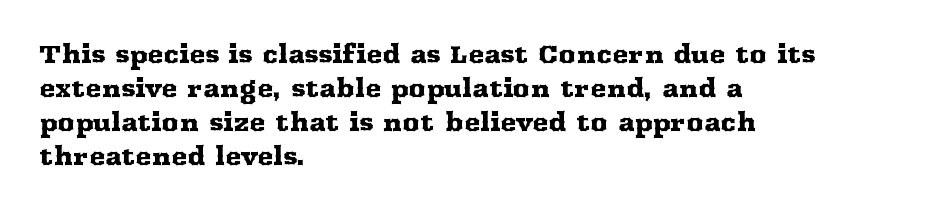
Each word holds together tightly as a unit, with standard inter-letter gaps. Horizontally, the lines are justified to the leading edge only. Check the space under the baseline: it is left empty. Leading matches the norm, producing a regular column.
